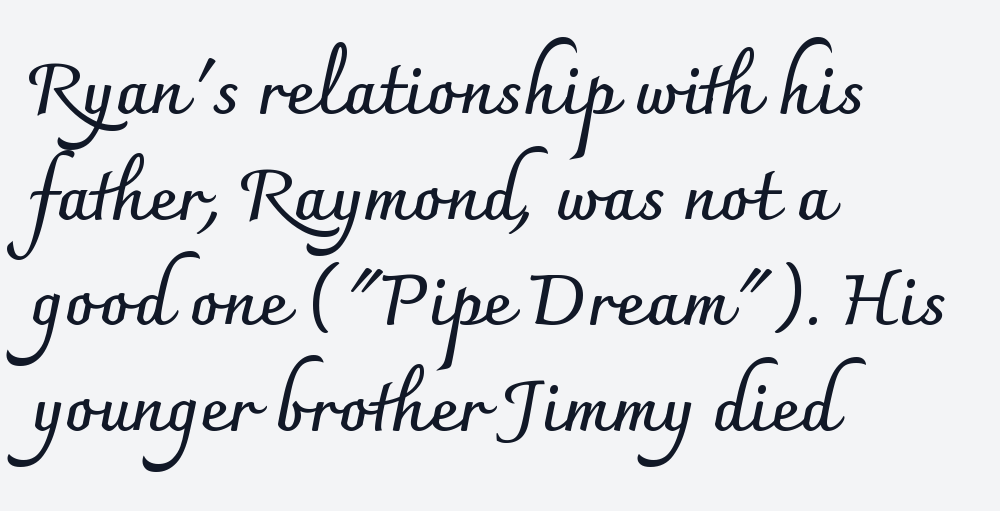
The image shows 70 px semibold sans-serif type; set left-aligned, normal line spacing (1.51x), normal letter spacing, not underlined; low stroke contrast and a small x-height.
